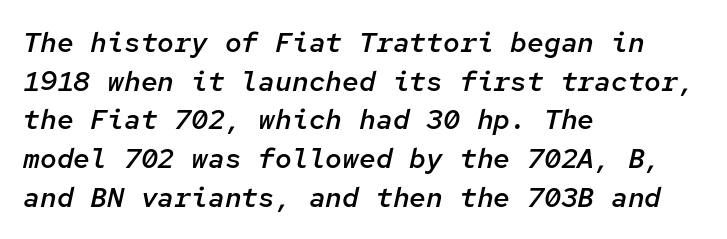
The image shows 28 px semibold type, italic (leaning right), monospaced; set left-aligned, normal line spacing (1.38x), normal letter spacing, not underlined; low stroke contrast and a medium x-height.
